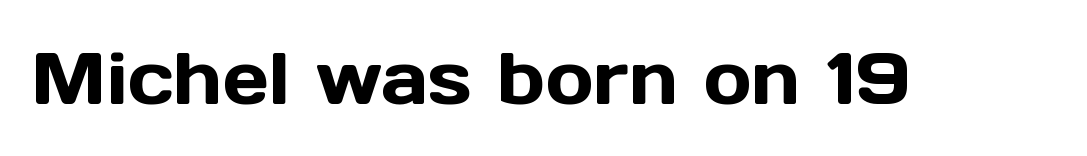
{"serif": "no", "italic": "no", "width": "normal", "x_height": "medium", "monospaced": "no", "underline": "no", "letter_spacing": "normal", "letter_spacing_em": 0.0, "glyph_px": 73}
